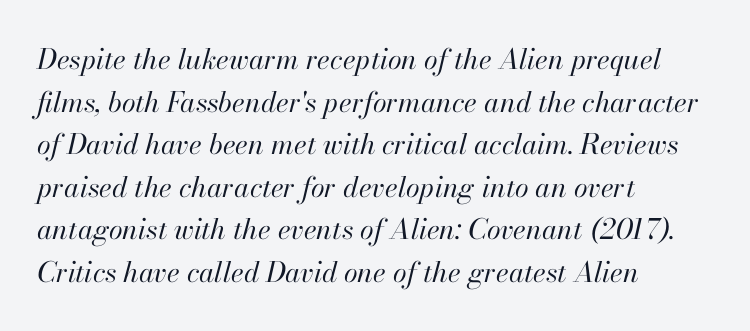
{"italic": "yes", "lean": "right", "slant_degrees": 13, "bold": "no", "weight": "regular", "width": "normal", "stroke_contrast": "high", "x_height": "small", "monospaced": "no", "underline": "no", "align": "left", "line_spacing": "normal", "line_spacing_ratio": 1.52, "letter_spacing": "normal", "letter_spacing_em": 0.0, "glyph_px": 28}
